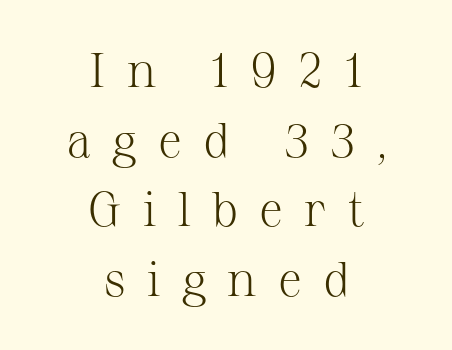
Q: Is the text bold? A: No.
Q: Is the text italic (slanted)? A: No, it is upright.
Q: Is the typeface a serif or a sans-serif typeface? A: Serif.
Q: Is the text underlined? A: No.
Q: How is the paragraph aligned? A: Centered.
Q: Is the spacing between letters normal or unusually wide? A: Unusually wide.
Q: Is the spacing between lines tight, normal or loose? A: Normal.
Q: Width (condensed, normal, or wide)? A: Normal.
Q: Stroke contrast? A: Medium.
Q: x-height? A: Medium.
Q: Monospaced? A: No.
